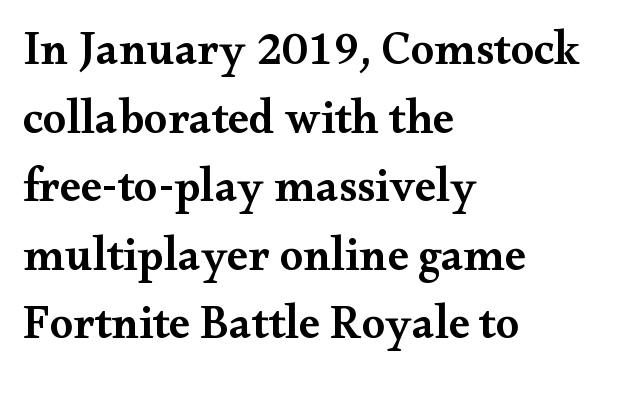
How heavy is the stroke? Medium-heavy — a semibold, shy of bold. This sample has the flowing, uneven cadence of proportional lettering. Vertical spacing — default. Between one letter and the next there's only the usual sliver of space. Compared with a centered layout, this one pins lines to the left instead.
